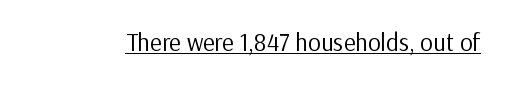
{"italic": "no", "bold": "no", "underline": "yes", "letter_spacing": "normal", "letter_spacing_em": 0.0, "glyph_px": 25}
